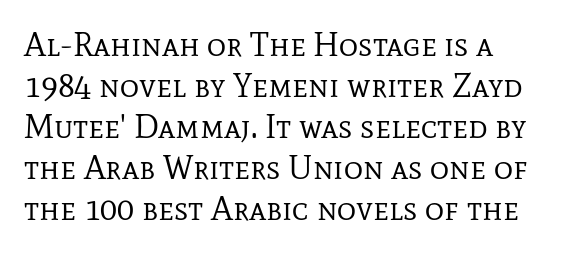
Q: Is the text bold? A: No.
Q: Is the text italic (slanted)? A: No, it is upright.
Q: Is the typeface a serif or a sans-serif typeface? A: Serif.
Q: Is the text underlined? A: No.
Q: How is the paragraph aligned? A: Left-aligned.
Q: Is the spacing between letters normal or unusually wide? A: Normal.
Q: Width (condensed, normal, or wide)? A: Normal.
Q: Stroke contrast? A: Low.
Q: x-height? A: Medium.
Q: Monospaced? A: No.
